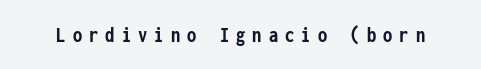
Q: Is the text bold? A: Yes.
Q: Is the text italic (slanted)? A: No, it is upright.
Q: Is the text underlined? A: No.
Q: Is the spacing between letters normal or unusually wide? A: Unusually wide.
